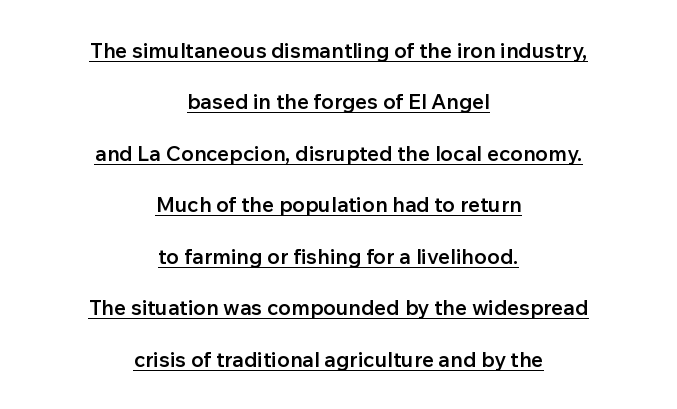
A centered setting, common on invitations and titles, is used for this passage. Quick note: not italic, upright. Students, observe: this is what heavily led, spacious text looks like. Letter spacing: default.
